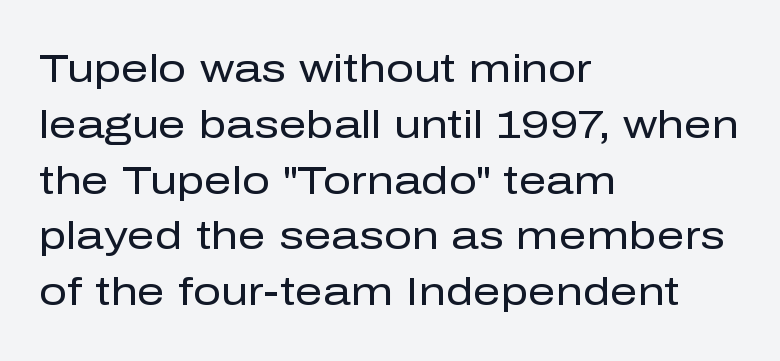
The image shows 39 px regular-weight sans-serif type, upright; set left-aligned, normal line spacing (1.43x), normal letter spacing, not underlined; low stroke contrast and a medium x-height.
